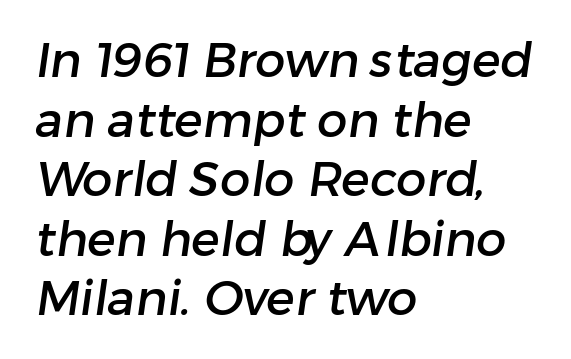
{"serif": "no", "width": "normal", "stroke_contrast": "low", "x_height": "medium", "monospaced": "no", "underline": "no", "align": "left", "line_spacing_ratio": 1.24, "letter_spacing": "normal", "letter_spacing_em": 0.0, "glyph_px": 48}
